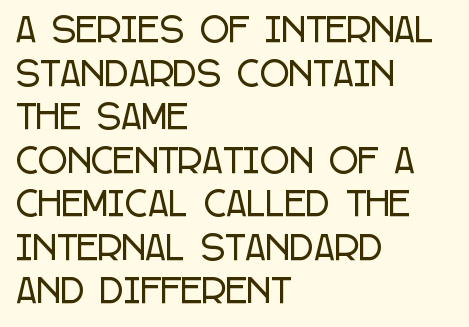
The image shows 32 px condensed sans-serif type, upright; set left-aligned, normal line spacing (1.36x), normal letter spacing, not underlined; low stroke contrast and a large x-height.
